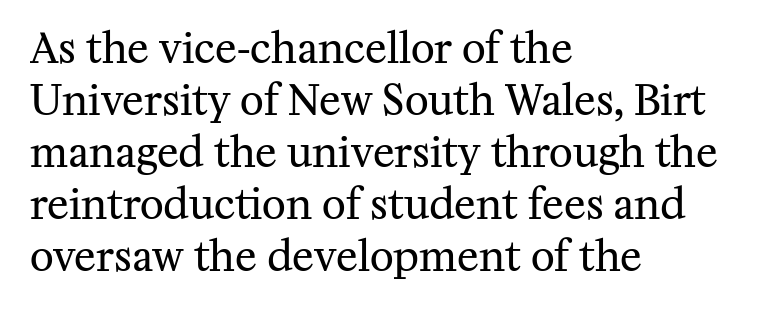
{"serif": "yes", "italic": "no", "bold": "no", "weight": "regular", "width": "normal", "stroke_contrast": "medium", "x_height": "medium", "monospaced": "no", "underline": "no", "align": "left", "line_spacing": "normal", "line_spacing_ratio": 1.27, "letter_spacing": "normal", "letter_spacing_em": 0.0, "glyph_px": 41}
